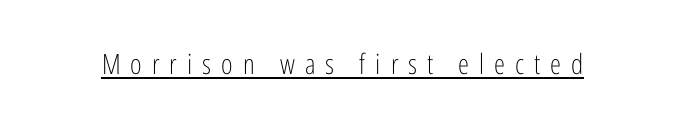
Q: Is the text bold? A: No.
Q: Is the text italic (slanted)? A: No, it is upright.
Q: Is the typeface a serif or a sans-serif typeface? A: Sans-serif.
Q: Is the text underlined? A: Yes.
Q: Is the spacing between letters normal or unusually wide? A: Unusually wide.
Q: Width (condensed, normal, or wide)? A: Condensed.
Q: Stroke contrast? A: Low.
Q: x-height? A: Medium.
Q: Monospaced? A: No.
